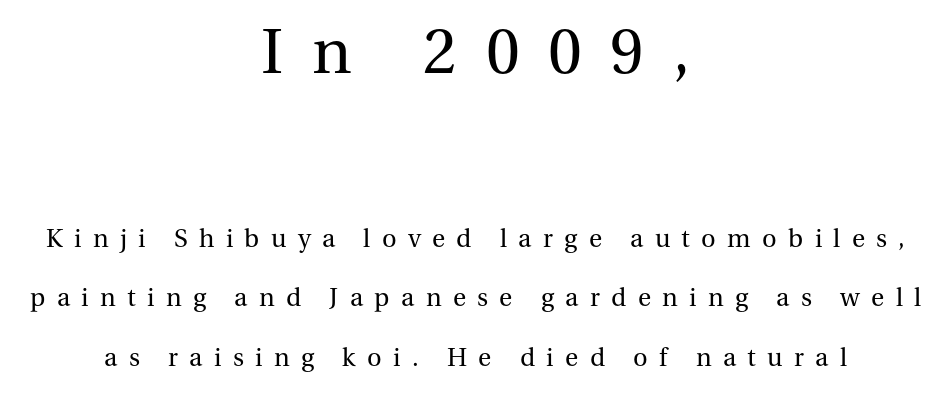
Two sizes are in play, and the larger belongs to the first block. The axis of the letterforms is exactly vertical. Line spacing here is loose. Heaviness? Minimal to ordinary, like unemphasized prose.
